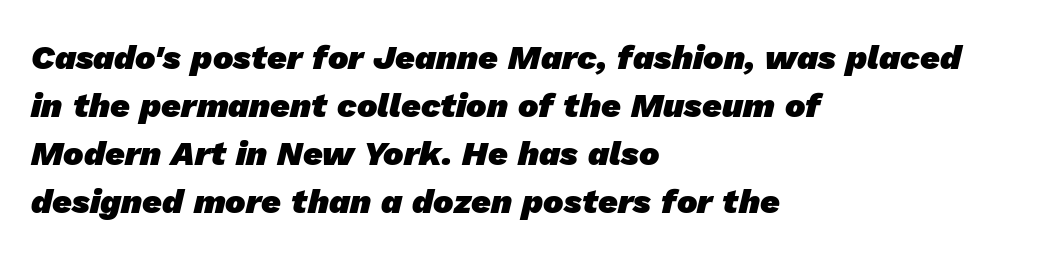
The image shows 34 px heavy sans-serif type; set left-aligned, normal line spacing (1.41x), normal letter spacing, not underlined; low stroke contrast and a medium x-height.
